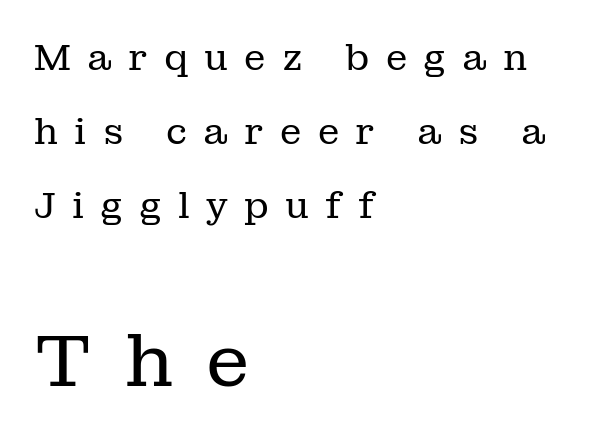
The image shows 73 px regular-weight serif type, upright; set left-aligned, loose line spacing (2.05x), unusually wide letter spacing (+0.45 em), not underlined; the second (bottom) block is 2.03x larger; low stroke contrast and a medium x-height.
